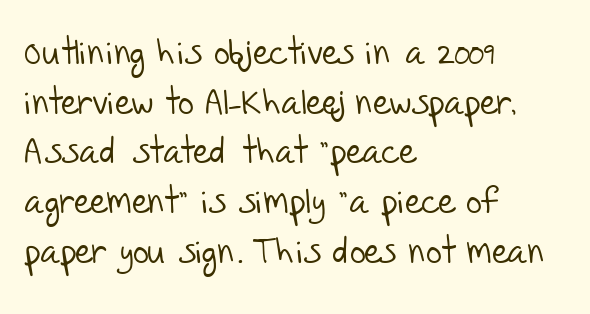
Layout note: lines flush left. Spacing verdict: proportional, widths tailored to each character. A normal amount of white space separates one row of letters from the next. Bare-footed words on every line. The type family on display is of the sans-serif kind. Inter-character spacing is left at the font's built-in metrics.
